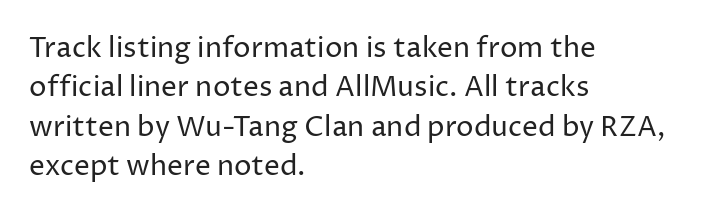
The image shows 28 px regular-weight sans-serif type, upright; set left-aligned, normal line spacing (1.41x), normal letter spacing, not underlined; low stroke contrast and a medium x-height.
